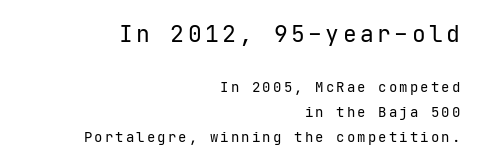
{"italic": "no", "bold": "no", "underline": "no", "align": "right", "line_spacing_ratio": 1.77, "larger_block": "first", "size_ratio": 1.64, "glyph_px": 23}
